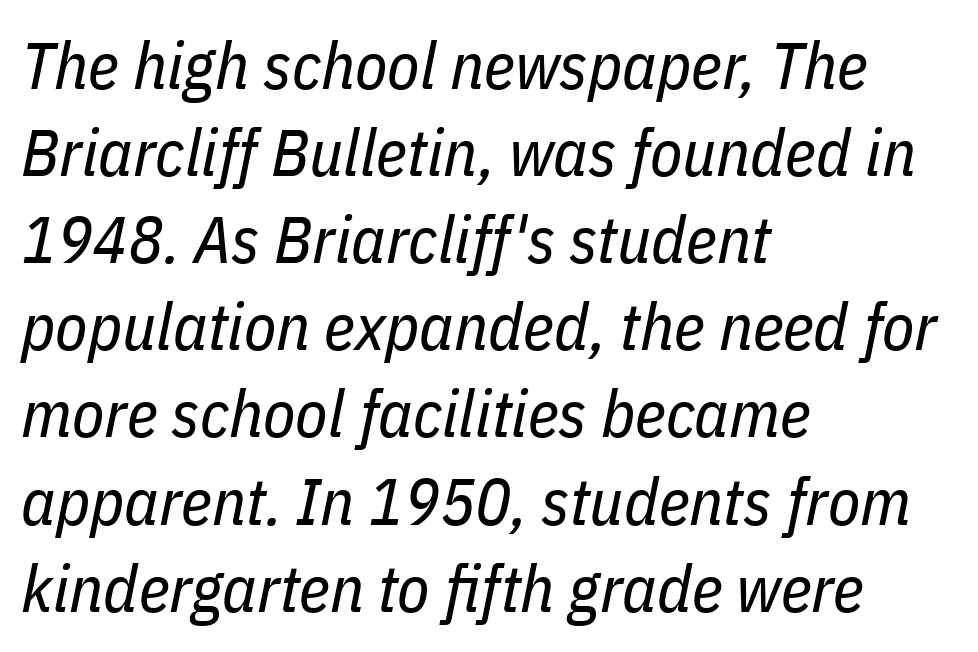
Q: Is the text bold? A: No.
Q: Is the text italic (slanted)? A: Yes, it leans right by about 11 degrees.
Q: Is the text underlined? A: No.
Q: How is the paragraph aligned? A: Left-aligned.
Q: Is the spacing between letters normal or unusually wide? A: Normal.
Q: Is the spacing between lines tight, normal or loose? A: Normal.
Q: Width (condensed, normal, or wide)? A: Condensed.
Q: Stroke contrast? A: Low.
Q: x-height? A: Medium.
Q: Monospaced? A: No.
